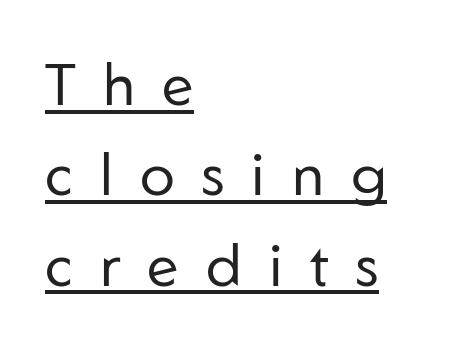
{"serif": "no", "italic": "no", "bold": "no", "weight": "regular", "width": "normal", "stroke_contrast": "low", "x_height": "medium", "monospaced": "no", "underline": "yes", "align": "left", "line_spacing": "normal", "line_spacing_ratio": 1.53, "letter_spacing": "wide", "letter_spacing_em": 0.46, "glyph_px": 59}
